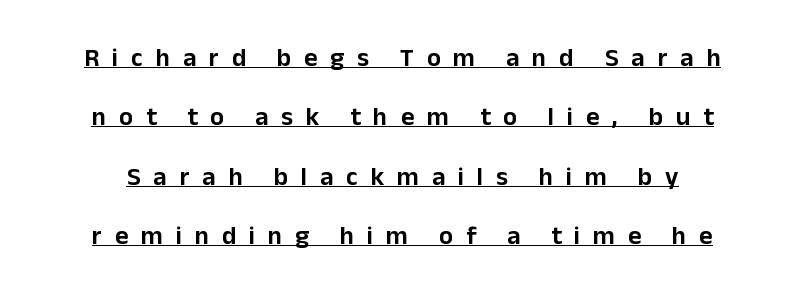
Q: Is the text italic (slanted)? A: No, it is upright.
Q: Is the text underlined? A: Yes.
Q: Is the spacing between letters normal or unusually wide? A: Unusually wide.
Q: Is the spacing between lines tight, normal or loose? A: Loose.
